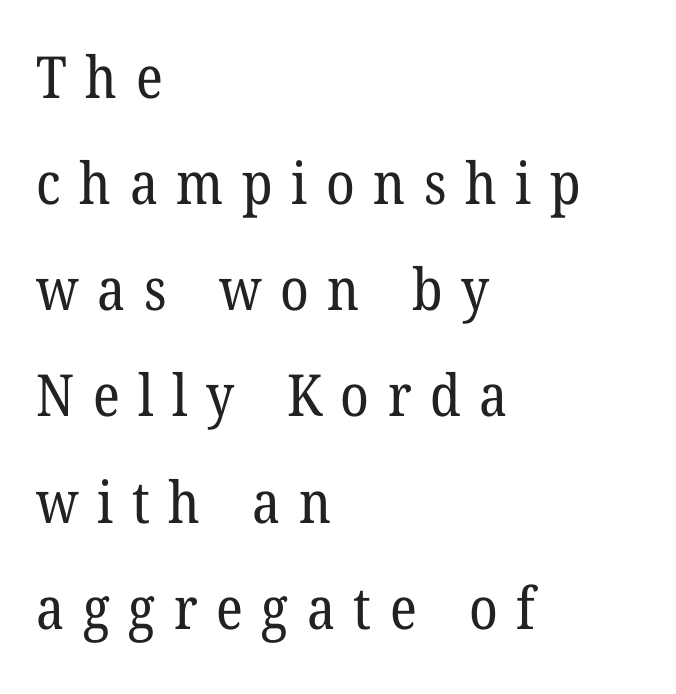
Q: Is the text bold? A: No.
Q: Is the typeface a serif or a sans-serif typeface? A: Serif.
Q: Is the text underlined? A: No.
Q: How is the paragraph aligned? A: Left-aligned.
Q: Is the spacing between letters normal or unusually wide? A: Unusually wide.
Q: Width (condensed, normal, or wide)? A: Normal.
Q: Stroke contrast? A: Low.
Q: x-height? A: Medium.
Q: Monospaced? A: No.
